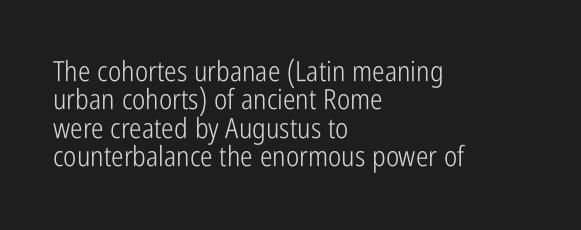
{"serif": "no", "italic": "no", "bold": "no", "weight": "light", "width": "condensed", "stroke_contrast": "low", "x_height": "medium", "monospaced": "no", "underline": "no", "align": "left", "line_spacing": "tight", "line_spacing_ratio": 1.01, "letter_spacing": "normal", "letter_spacing_em": 0.0, "glyph_px": 28}
